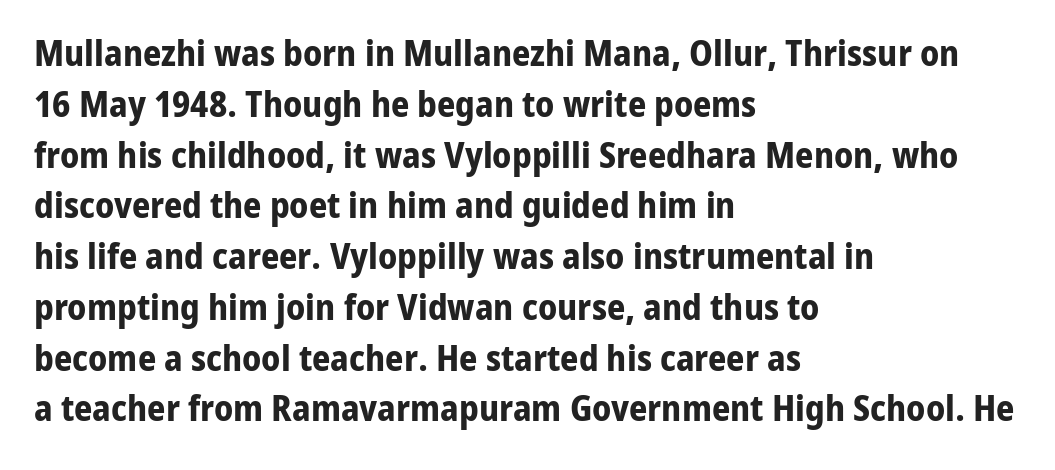
The image shows 36 px bold sans-serif type, upright; set left-aligned, normal line spacing (1.41x), normal letter spacing, not underlined; low stroke contrast and a medium x-height.
